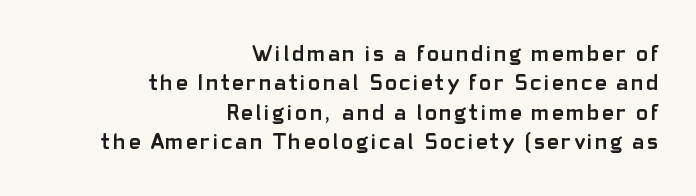
Q: Is the text bold? A: Yes.
Q: Is the text italic (slanted)? A: No, it is upright.
Q: Is the text underlined? A: No.
Q: How is the paragraph aligned? A: Right-aligned.
Q: Is the spacing between lines tight, normal or loose? A: Normal.
